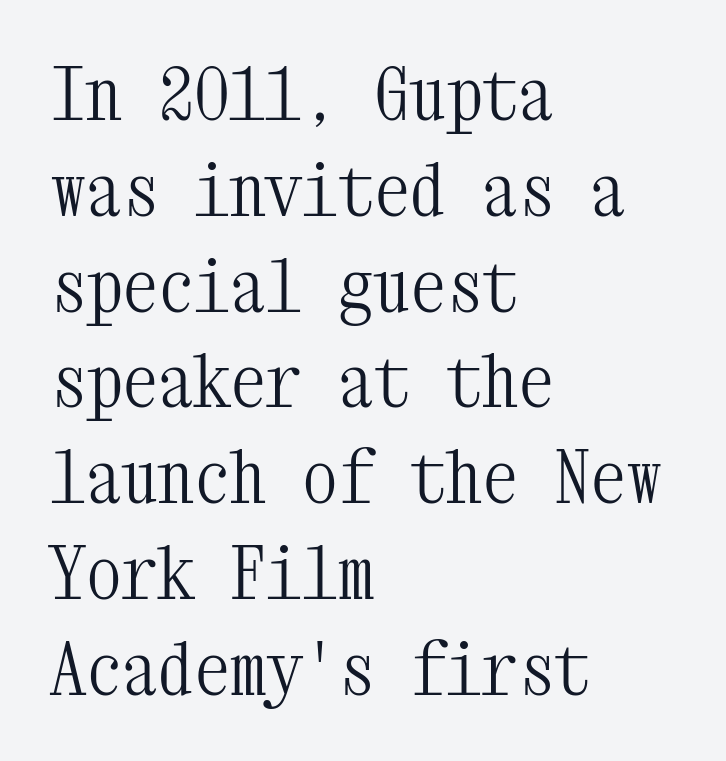
The image shows 72 px light, condensed serif type, upright, monospaced; set left-aligned, normal line spacing (1.33x), normal letter spacing, not underlined; medium stroke contrast and a medium x-height.
